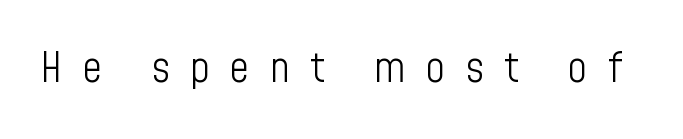
Q: Is the text bold? A: No.
Q: Is the text italic (slanted)? A: No, it is upright.
Q: Is the typeface a serif or a sans-serif typeface? A: Sans-serif.
Q: Is the text underlined? A: No.
Q: Is the spacing between letters normal or unusually wide? A: Unusually wide.
Q: Width (condensed, normal, or wide)? A: Condensed.
Q: Stroke contrast? A: Low.
Q: x-height? A: Medium.
Q: Monospaced? A: No.
